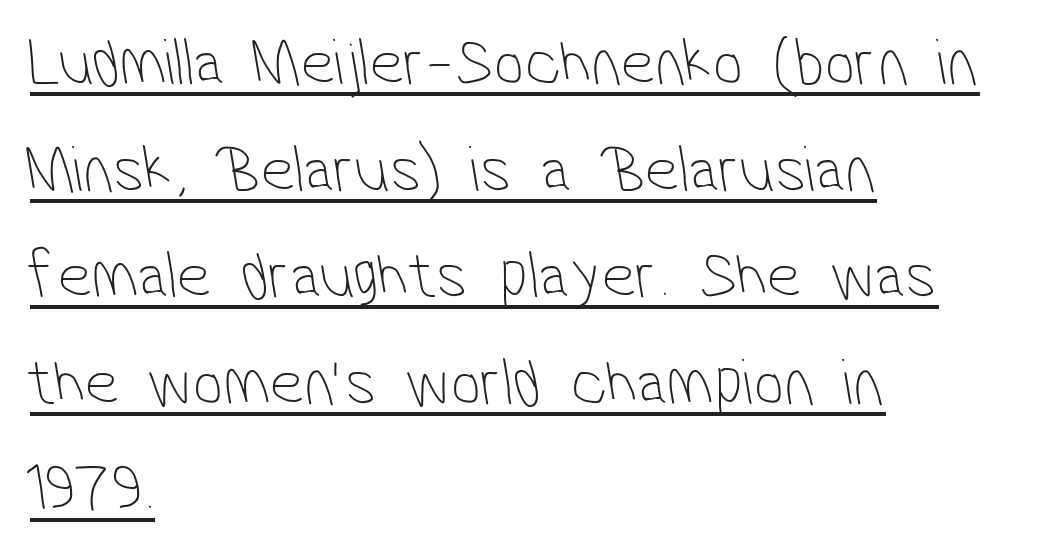
Q: Is the text bold? A: No.
Q: Is the typeface a serif or a sans-serif typeface? A: Sans-serif.
Q: Is the text underlined? A: Yes.
Q: How is the paragraph aligned? A: Left-aligned.
Q: Is the spacing between letters normal or unusually wide? A: Normal.
Q: Is the spacing between lines tight, normal or loose? A: Normal.
Q: Width (condensed, normal, or wide)? A: Condensed.
Q: Stroke contrast? A: Low.
Q: x-height? A: Medium.
Q: Monospaced? A: No.
